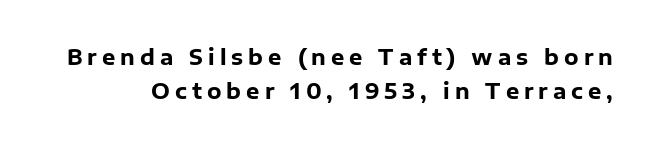
The image shows 21 px bold type, upright; set normal line spacing (1.62x), unusually wide letter spacing (+0.24 em), not underlined.
